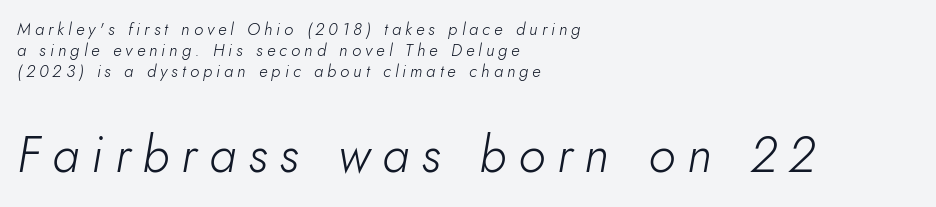
The image shows 50 px light type, italic (leaning right); set left-aligned, line spacing 1.23x, unusually wide letter spacing (+0.24 em), not underlined; the second (bottom) block is 2.94x larger; low stroke contrast and a small x-height.
